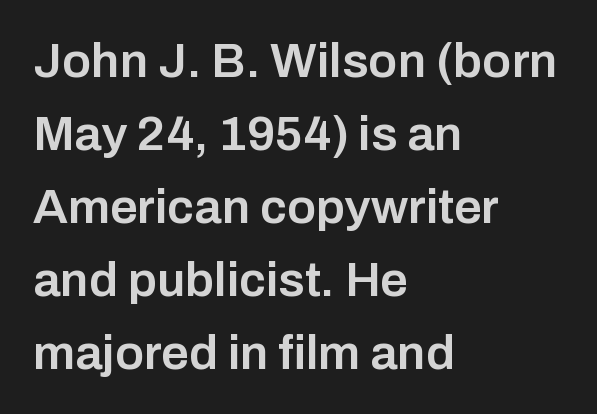
Q: Is the text bold? A: Semi-bold.
Q: Is the text italic (slanted)? A: No, it is upright.
Q: Is the typeface a serif or a sans-serif typeface? A: Sans-serif.
Q: Is the text underlined? A: No.
Q: How is the paragraph aligned? A: Left-aligned.
Q: Is the spacing between letters normal or unusually wide? A: Normal.
Q: Is the spacing between lines tight, normal or loose? A: Normal.
Q: Width (condensed, normal, or wide)? A: Normal.
Q: Stroke contrast? A: Low.
Q: x-height? A: Medium.
Q: Monospaced? A: No.
